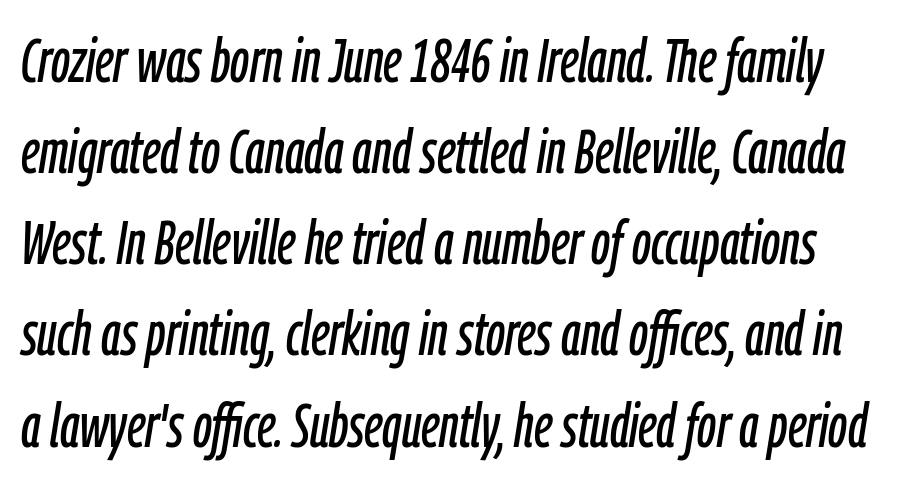
Q: Is the text italic (slanted)? A: Yes, it leans right by about 9 degrees.
Q: Is the text underlined? A: No.
Q: Is the spacing between letters normal or unusually wide? A: Normal.
Q: Is the spacing between lines tight, normal or loose? A: Normal.
Q: Width (condensed, normal, or wide)? A: Condensed.
Q: Stroke contrast? A: Low.
Q: x-height? A: Medium.
Q: Monospaced? A: No.
